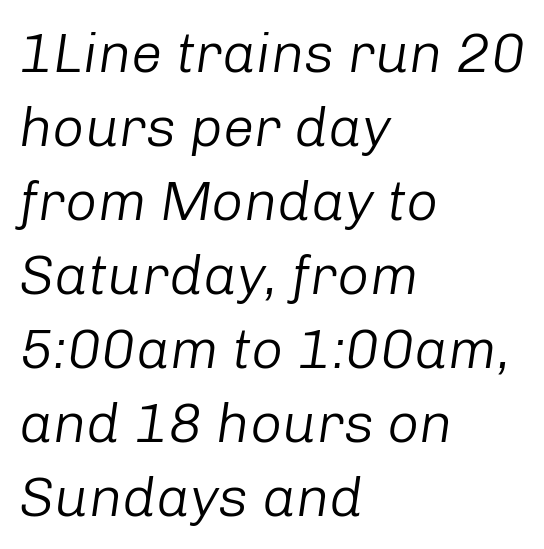
Q: Is the text bold? A: No.
Q: Is the text italic (slanted)? A: Yes, it leans right by about 8 degrees.
Q: Is the text underlined? A: No.
Q: How is the paragraph aligned? A: Left-aligned.
Q: Is the spacing between letters normal or unusually wide? A: Normal.
Q: Is the spacing between lines tight, normal or loose? A: Normal.
Q: Width (condensed, normal, or wide)? A: Normal.
Q: Stroke contrast? A: Low.
Q: x-height? A: Medium.
Q: Monospaced? A: No.
